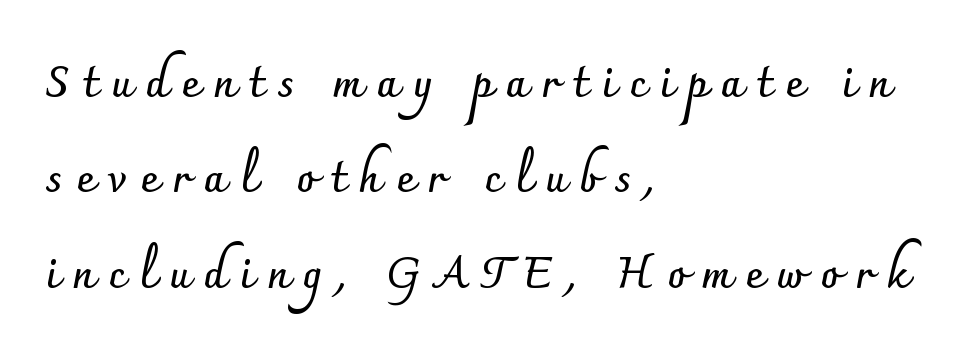
Q: Is the text bold? A: Yes.
Q: Is the text italic (slanted)? A: Yes.
Q: Is the typeface a serif or a sans-serif typeface? A: Sans-serif.
Q: Is the text underlined? A: No.
Q: How is the paragraph aligned? A: Left-aligned.
Q: Is the spacing between letters normal or unusually wide? A: Unusually wide.
Q: Is the spacing between lines tight, normal or loose? A: Loose.
Q: Width (condensed, normal, or wide)? A: Normal.
Q: Stroke contrast? A: Low.
Q: x-height? A: Small.
Q: Monospaced? A: No.
